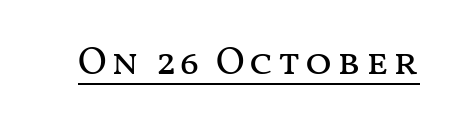
{"italic": "no", "bold": "no", "weight": "regular", "width": "wide", "stroke_contrast": "medium", "x_height": "medium", "monospaced": "no", "underline": "yes", "glyph_px": 39}
